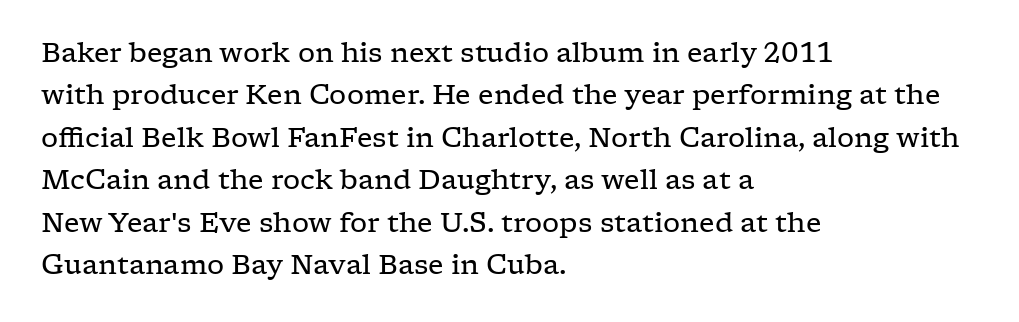
Q: Is the text bold? A: No.
Q: Is the text italic (slanted)? A: No, it is upright.
Q: Is the text underlined? A: No.
Q: How is the paragraph aligned? A: Left-aligned.
Q: Is the spacing between letters normal or unusually wide? A: Normal.
Q: Is the spacing between lines tight, normal or loose? A: Normal.
